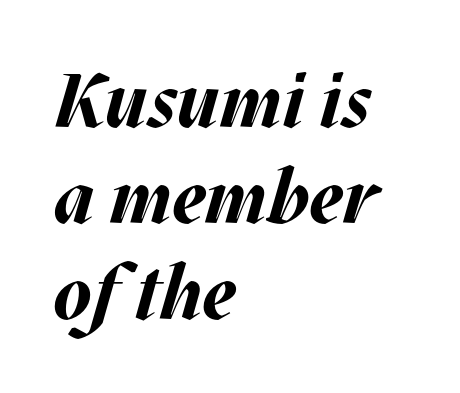
The image shows 76 px bold type, italic (leaning right); set left-aligned, normal line spacing (1.26x), normal letter spacing, not underlined; medium stroke contrast and a large x-height.
